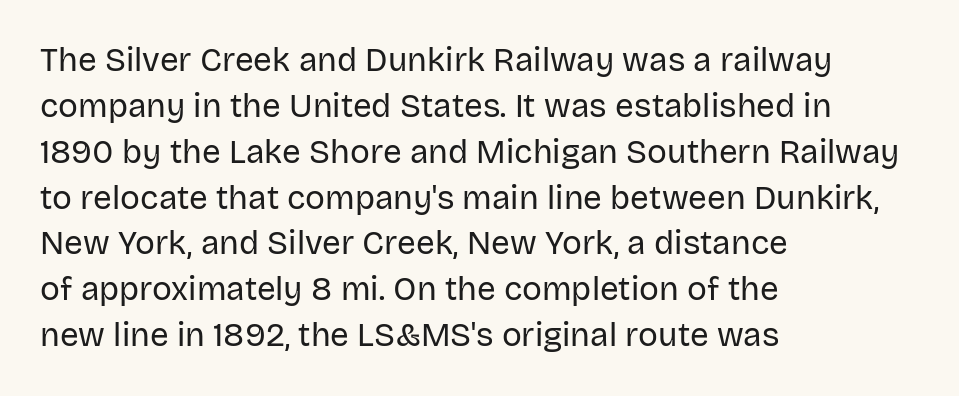
{"serif": "no", "italic": "no", "bold": "no", "weight": "regular", "width": "normal", "stroke_contrast": "low", "x_height": "large", "monospaced": "no", "underline": "no", "align": "left", "line_spacing": "normal", "line_spacing_ratio": 1.39, "letter_spacing": "normal", "letter_spacing_em": 0.0, "glyph_px": 33}
